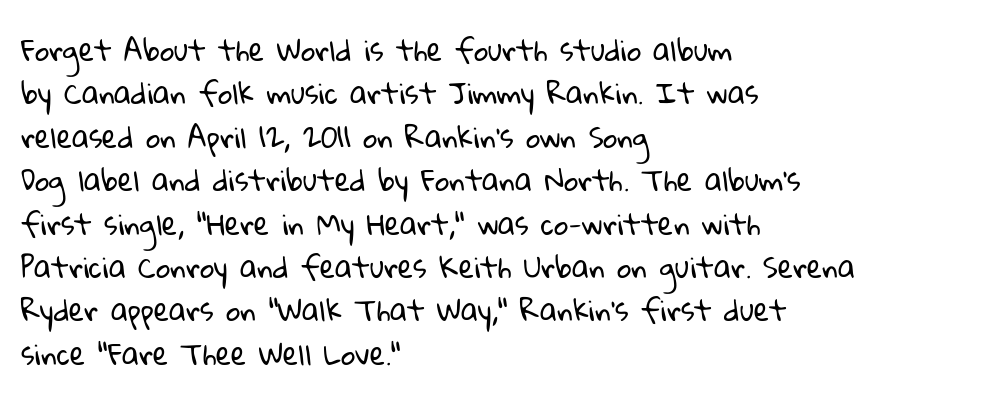
{"serif": "no", "bold": "no", "weight": "regular", "width": "normal", "stroke_contrast": "low", "x_height": "medium", "monospaced": "no", "underline": "no", "align": "left", "line_spacing": "normal", "line_spacing_ratio": 1.55, "letter_spacing": "normal", "letter_spacing_em": 0.0, "glyph_px": 28}
